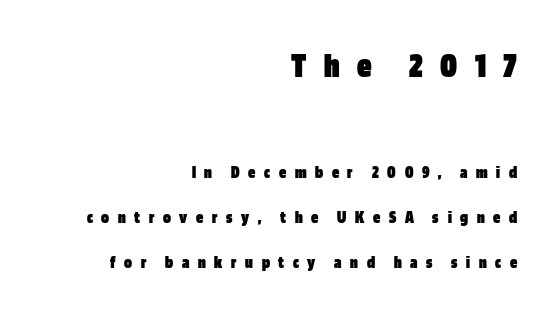
Q: Is the text bold? A: Yes.
Q: Is the text italic (slanted)? A: No, it is upright.
Q: Is the typeface a serif or a sans-serif typeface? A: Sans-serif.
Q: Is the text underlined? A: No.
Q: How is the paragraph aligned? A: Right-aligned.
Q: Is the spacing between letters normal or unusually wide? A: Unusually wide.
Q: Is the spacing between lines tight, normal or loose? A: Loose.
Q: Which block of text is set in a larger size, the first (top) or the second (bottom)? A: The first (top) one.
Q: Width (condensed, normal, or wide)? A: Condensed.
Q: Stroke contrast? A: Low.
Q: x-height? A: Large.
Q: Monospaced? A: No.
